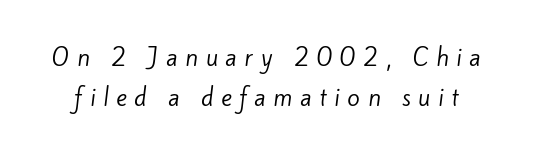
{"bold": "no", "underline": "no", "line_spacing_ratio": 1.76, "letter_spacing": "wide", "letter_spacing_em": 0.33, "glyph_px": 23}
